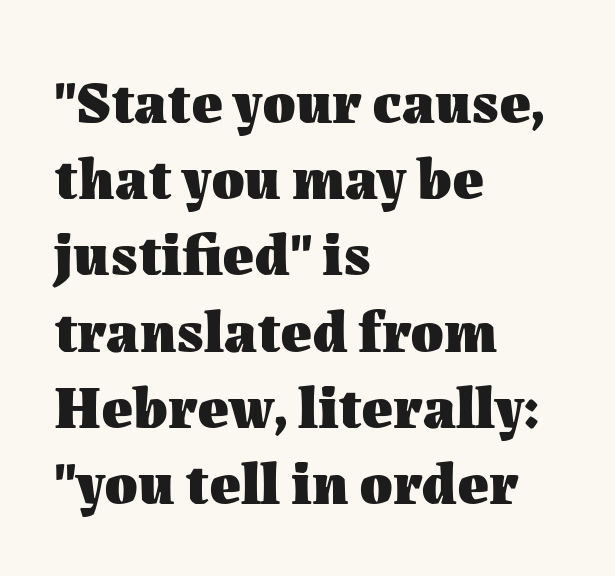
{"italic": "no", "bold": "yes", "weight": "heavy", "width": "normal", "stroke_contrast": "medium", "x_height": "medium", "monospaced": "no", "underline": "no", "align": "left", "line_spacing": "normal", "line_spacing_ratio": 1.27, "letter_spacing": "normal", "letter_spacing_em": 0.0, "glyph_px": 60}
